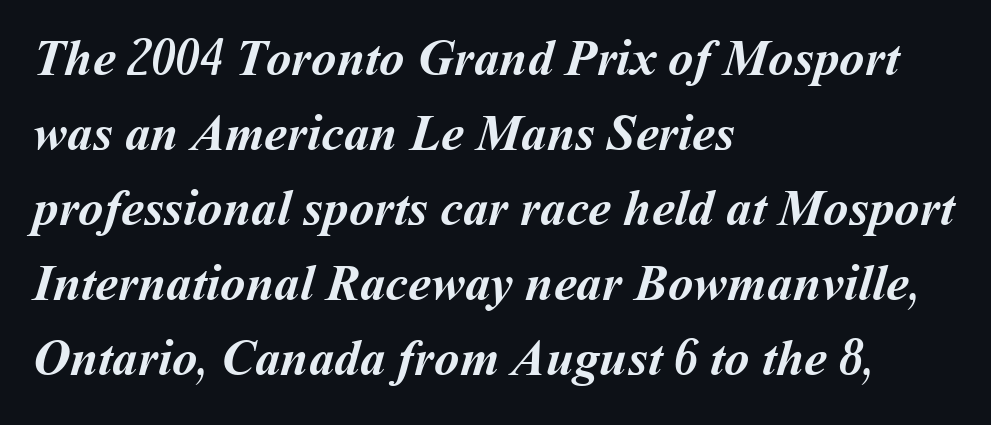
The image shows 51 px semibold type; set left-aligned, normal line spacing (1.47x), normal letter spacing, not underlined; medium stroke contrast and a medium x-height.
